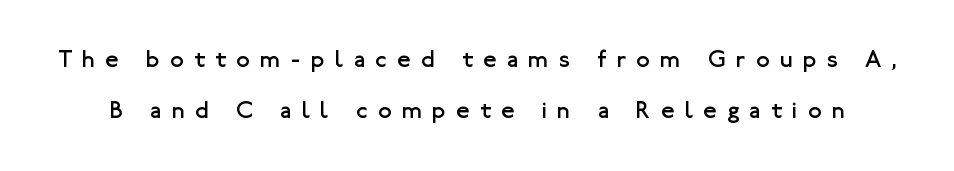
These glyphs show unthickened strokes, regular width or finer. Just letters on the line, the space beneath them empty. Inter-character spacing is expanded well beyond the font's built-in metrics. If you drew a line through each stem, it would be perfectly vertical. The leading is generous, giving the passage an open texture.
